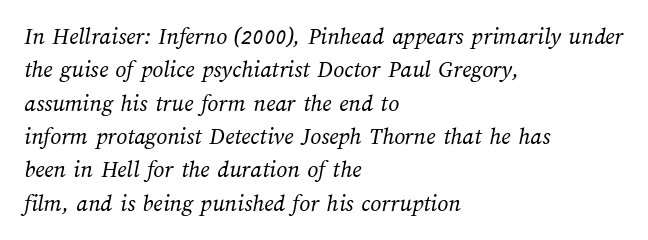
{"bold": "no", "underline": "no", "align": "left", "line_spacing": "normal", "line_spacing_ratio": 1.39, "letter_spacing": "normal", "letter_spacing_em": 0.0, "glyph_px": 24}
